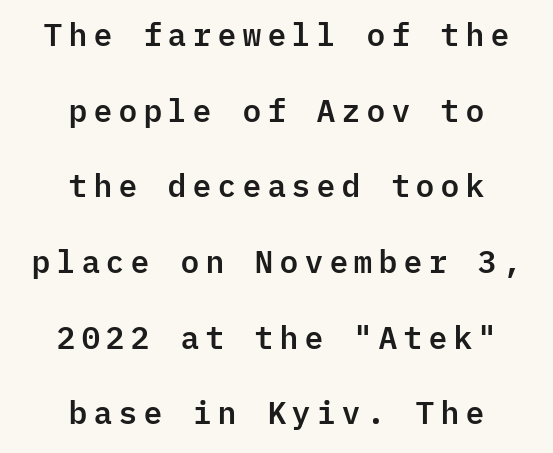
The image shows 31 px sans-serif type, upright, monospaced; set centered, loose line spacing (2.44x), not underlined; low stroke contrast and a medium x-height.
